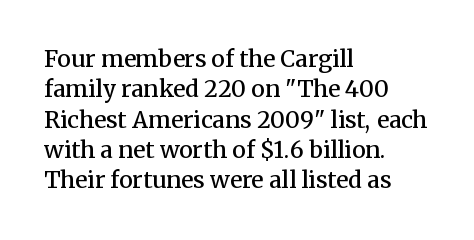
The space between consecutive lines is moderate. Each glyph is drawn with semibold strokes, heavier than normal yet not fully bold. Casual observation: everything's shoved over to the left. Letters rest on an invisible, unmarked baseline. It's the straight-up-and-down kind of type. Standard letterfit; no display-style spreading of the glyphs.
